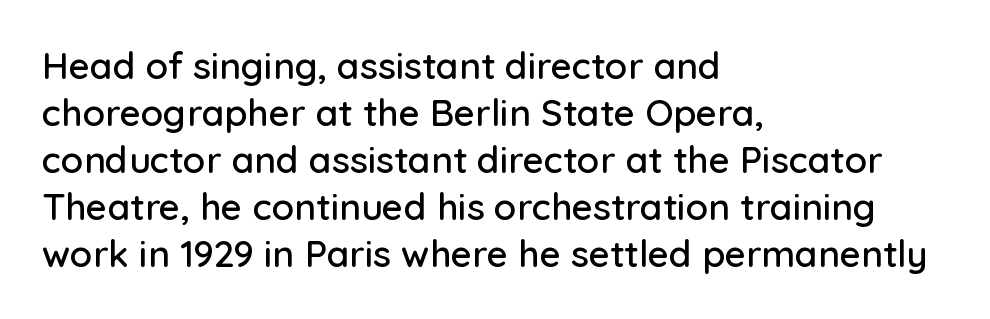
{"serif": "no", "italic": "no", "width": "normal", "stroke_contrast": "low", "x_height": "medium", "monospaced": "no", "underline": "no", "align": "left", "line_spacing": "normal", "line_spacing_ratio": 1.27, "letter_spacing": "normal", "letter_spacing_em": 0.0, "glyph_px": 37}
